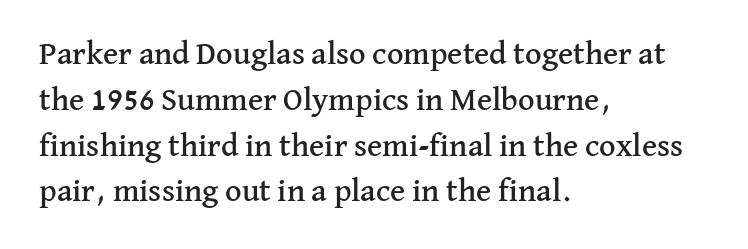
{"serif": "yes", "italic": "no", "width": "normal", "stroke_contrast": "medium", "x_height": "medium", "monospaced": "no", "underline": "no", "align": "left", "line_spacing": "normal", "line_spacing_ratio": 1.43, "letter_spacing": "normal", "letter_spacing_em": 0.0, "glyph_px": 32}
